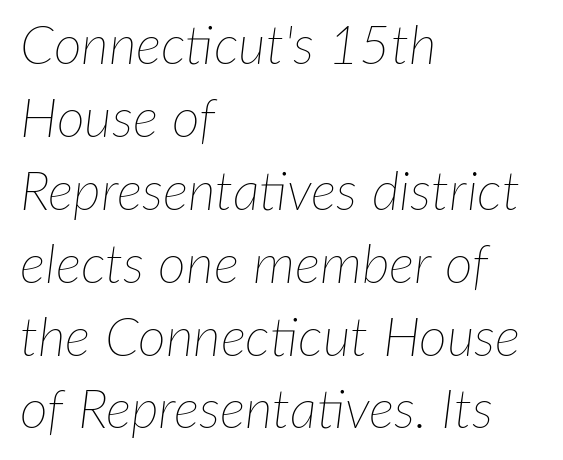
Q: Is the text bold? A: No.
Q: Is the text italic (slanted)? A: Yes, it leans right by about 7 degrees.
Q: Is the text underlined? A: No.
Q: How is the paragraph aligned? A: Left-aligned.
Q: Is the spacing between letters normal or unusually wide? A: Normal.
Q: Is the spacing between lines tight, normal or loose? A: Normal.
Q: Width (condensed, normal, or wide)? A: Normal.
Q: Stroke contrast? A: Low.
Q: x-height? A: Medium.
Q: Monospaced? A: No.
